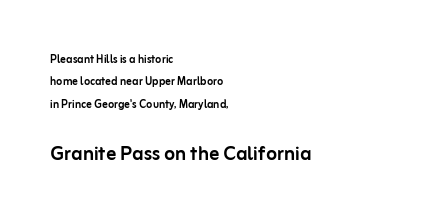
The image shows 25 px text type, upright; set left-aligned, normal line spacing (1.59x), normal letter spacing, not underlined; the second (bottom) block is 1.79x larger.
